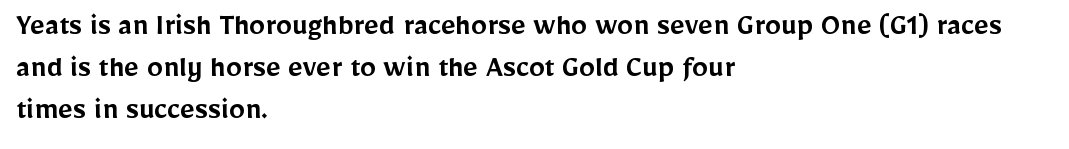
Q: Is the text bold? A: Semi-bold.
Q: Is the text italic (slanted)? A: No, it is upright.
Q: Is the typeface a serif or a sans-serif typeface? A: Sans-serif.
Q: Is the text underlined? A: No.
Q: How is the paragraph aligned? A: Left-aligned.
Q: Is the spacing between letters normal or unusually wide? A: Normal.
Q: Is the spacing between lines tight, normal or loose? A: Normal.
Q: Width (condensed, normal, or wide)? A: Normal.
Q: Stroke contrast? A: Low.
Q: x-height? A: Medium.
Q: Monospaced? A: No.
